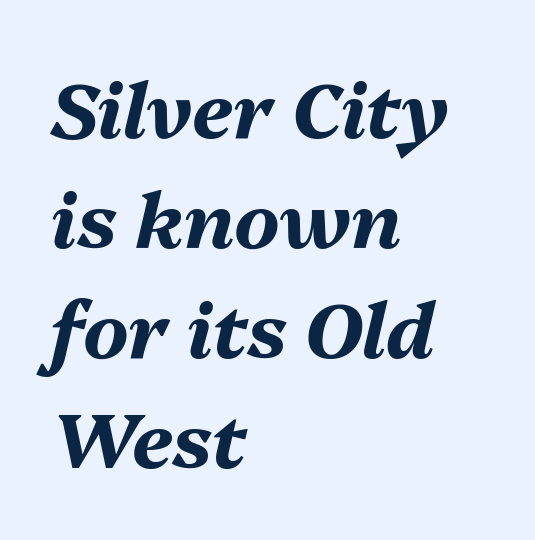
The image shows 77 px bold type, italic (leaning right); set left-aligned, normal line spacing (1.43x), normal letter spacing, not underlined; medium stroke contrast and a medium x-height.
